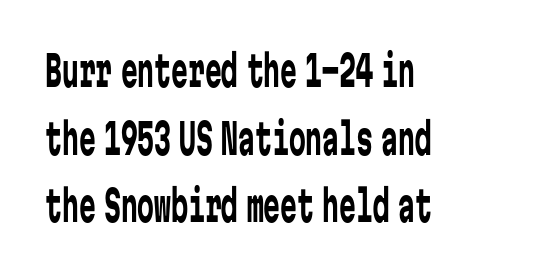
Look at the bottom of the vertical strokes: they stop flat, with no serifs. Observe the ordinary spacing: letters are neighbours, not strangers. Check under the words: just untouched page. This reads as an unemphasized weight, regular at the heaviest. Do the characters align in a grid? Yes, the font is monospaced. Left-aligned paragraph, ragged on the right.
